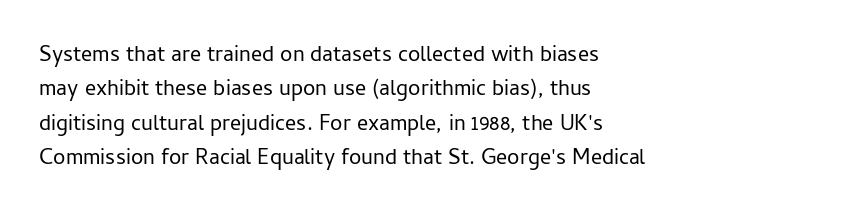
{"italic": "no", "bold": "no", "underline": "no", "align": "left", "line_spacing": "normal", "line_spacing_ratio": 1.56, "letter_spacing": "normal", "letter_spacing_em": 0.0, "glyph_px": 22}
